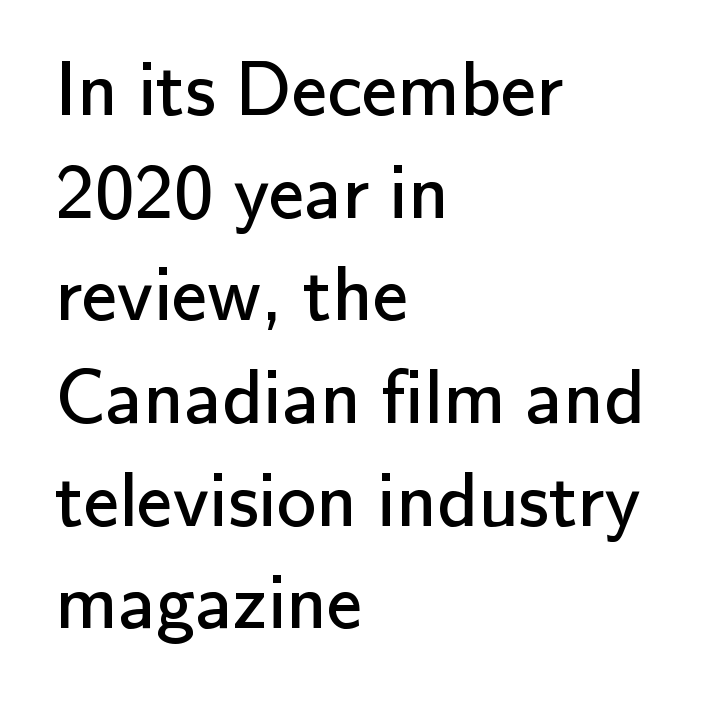
The type sits square on the baseline with zero lean. Weight: not bold — regular or lighter. Typeset ragged right — the left edge is the straight one. This sample keeps an unexceptional amount of space between lines. The passage shown has conventional tracking throughout. The rendering uses natural spacing where letterforms have individual widths.
